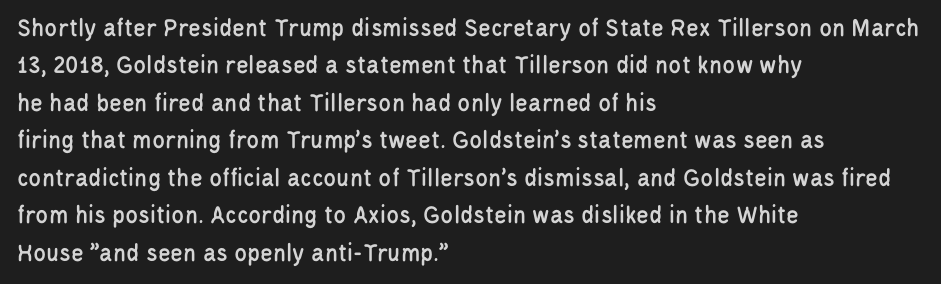
Q: Is the text italic (slanted)? A: No, it is upright.
Q: Is the text underlined? A: No.
Q: How is the paragraph aligned? A: Left-aligned.
Q: Is the spacing between letters normal or unusually wide? A: Normal.
Q: Is the spacing between lines tight, normal or loose? A: Normal.
